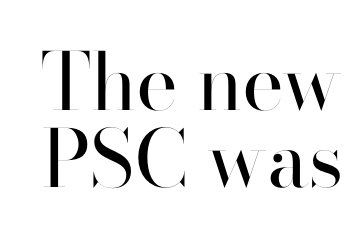
{"serif": "no", "italic": "no", "bold": "no", "weight": "regular", "width": "normal", "stroke_contrast": "high", "x_height": "small", "monospaced": "no", "underline": "no", "line_spacing": "tight", "line_spacing_ratio": 0.97, "letter_spacing": "normal", "letter_spacing_em": 0.0, "glyph_px": 79}
